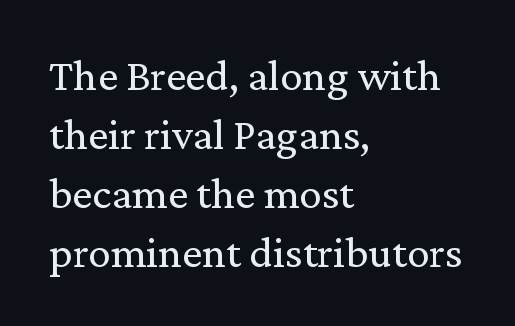
Q: Is the text bold? A: No.
Q: Is the text italic (slanted)? A: No, it is upright.
Q: Is the typeface a serif or a sans-serif typeface? A: Serif.
Q: Is the text underlined? A: No.
Q: How is the paragraph aligned? A: Left-aligned.
Q: Is the spacing between letters normal or unusually wide? A: Normal.
Q: Is the spacing between lines tight, normal or loose? A: Normal.
Q: Width (condensed, normal, or wide)? A: Normal.
Q: Stroke contrast? A: Low.
Q: x-height? A: Medium.
Q: Monospaced? A: No.
